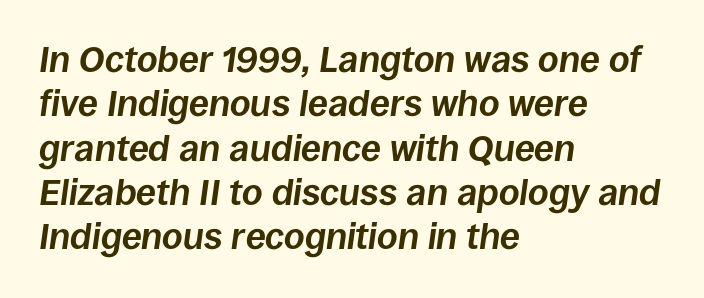
Is the type slanted? Yes — the strokes lean at a clear angle. The letterforms sit shoulder to shoulder at normal distance. The glyphs are unaccompanied by any horizontal stroke below them. Stroke thickness is high; the sample reads as a true bold. These lines are rendered in a variable-pitch font.
